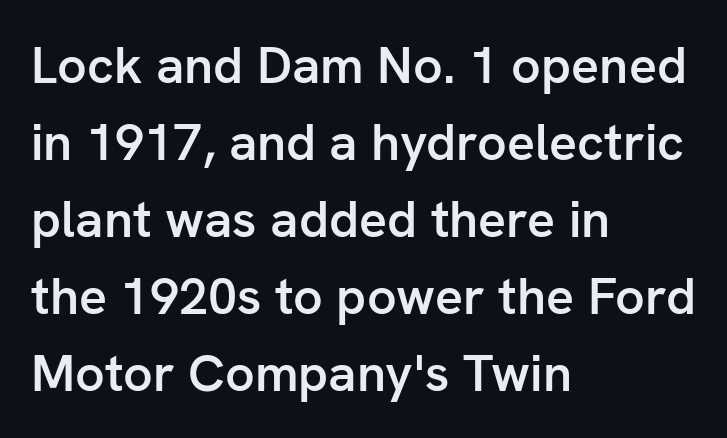
Which margin do the lines hug? The left one — the right edge is uneven. Each letter keeps its own natural width here, so spacing adapts to shape. Is the letter spacing exaggerated? No — it looks like the ordinary default. Reading down the column, the eye jumps a familiar distance to each next line. Does the weight exceed regular? Yes, but only to semibold.
